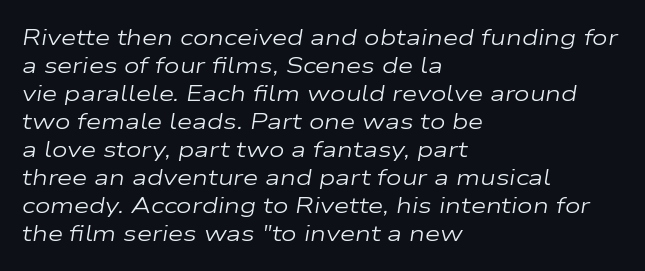
The image shows 22 px text type, italic (leaning right); set left-aligned, normal line spacing (1.27x), normal letter spacing, not underlined.
